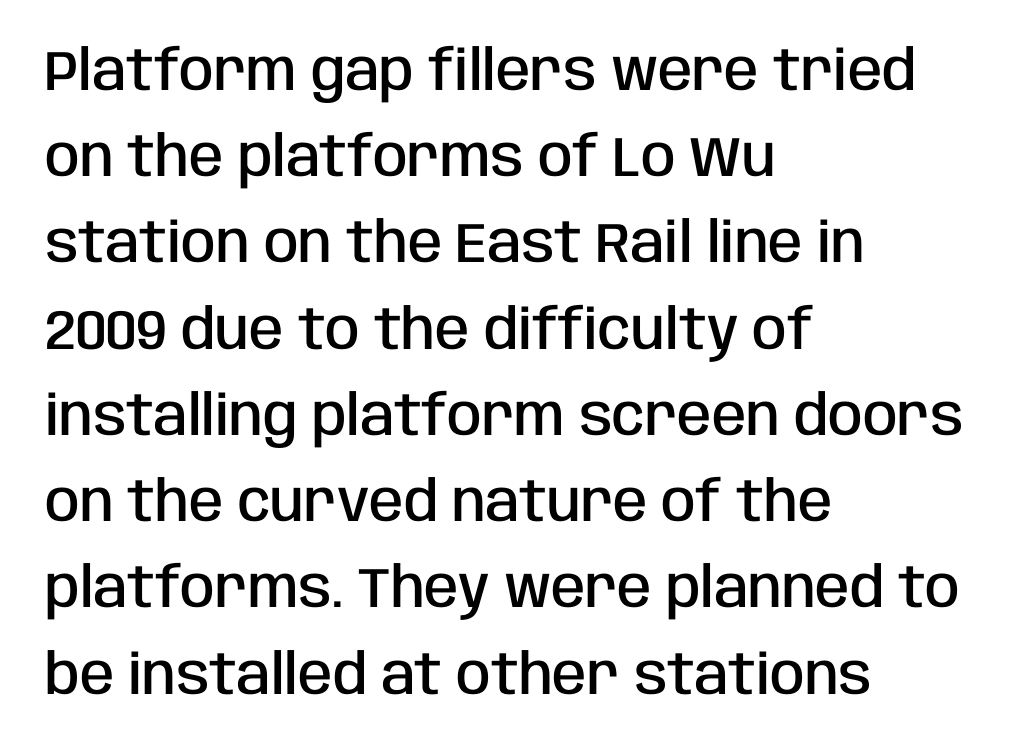
Q: Is the text bold? A: Semi-bold.
Q: Is the text italic (slanted)? A: No, it is upright.
Q: Is the typeface a serif or a sans-serif typeface? A: Sans-serif.
Q: Is the text underlined? A: No.
Q: How is the paragraph aligned? A: Left-aligned.
Q: Is the spacing between letters normal or unusually wide? A: Normal.
Q: Is the spacing between lines tight, normal or loose? A: Normal.
Q: Width (condensed, normal, or wide)? A: Condensed.
Q: Stroke contrast? A: Low.
Q: x-height? A: Large.
Q: Monospaced? A: No.
